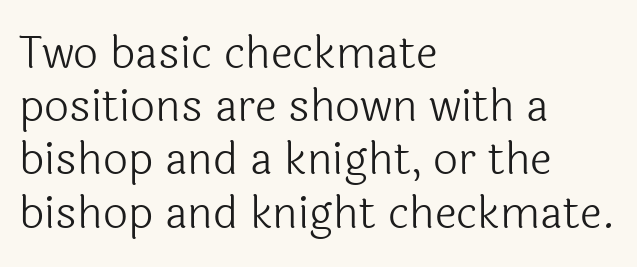
{"serif": "no", "italic": "no", "bold": "no", "weight": "light", "width": "normal", "x_height": "medium", "monospaced": "no", "underline": "no", "align": "left", "line_spacing_ratio": 1.21, "letter_spacing": "normal", "letter_spacing_em": 0.0, "glyph_px": 44}
